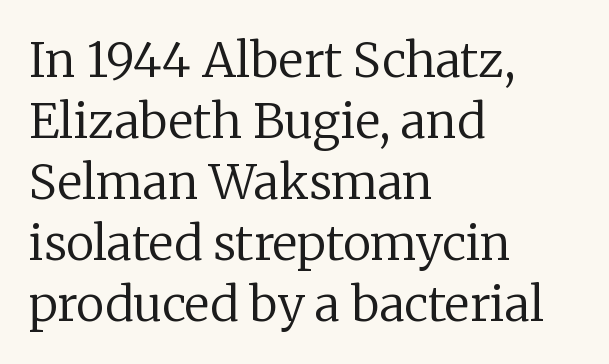
Q: Is the text bold? A: No.
Q: Is the text italic (slanted)? A: No, it is upright.
Q: Is the typeface a serif or a sans-serif typeface? A: Serif.
Q: Is the text underlined? A: No.
Q: How is the paragraph aligned? A: Left-aligned.
Q: Is the spacing between letters normal or unusually wide? A: Normal.
Q: Is the spacing between lines tight, normal or loose? A: Normal.
Q: Width (condensed, normal, or wide)? A: Normal.
Q: Stroke contrast? A: Low.
Q: x-height? A: Medium.
Q: Monospaced? A: No.
